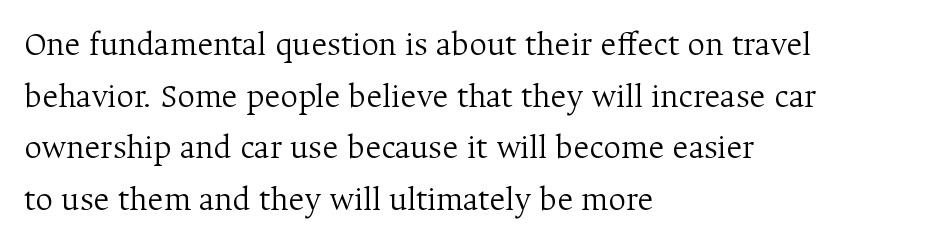
The image shows 34 px light serif type, upright; set left-aligned, normal line spacing (1.52x), normal letter spacing, not underlined; medium stroke contrast and a medium x-height.
